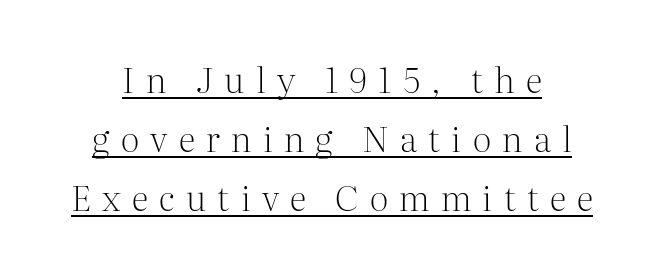
Q: Is the text bold? A: No.
Q: Is the text italic (slanted)? A: No, it is upright.
Q: Is the typeface a serif or a sans-serif typeface? A: Serif.
Q: Is the text underlined? A: Yes.
Q: Is the spacing between letters normal or unusually wide? A: Unusually wide.
Q: Is the spacing between lines tight, normal or loose? A: Normal.
Q: Width (condensed, normal, or wide)? A: Normal.
Q: Stroke contrast? A: Medium.
Q: x-height? A: Medium.
Q: Monospaced? A: No.
